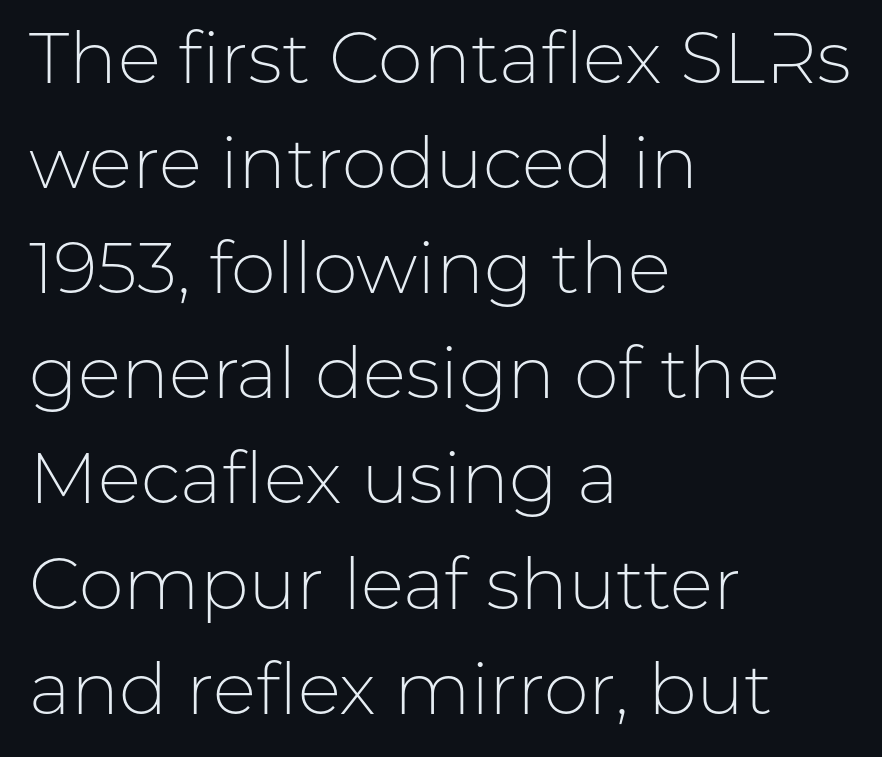
The image shows 72 px light sans-serif type, upright; set left-aligned, normal line spacing (1.46x), normal letter spacing, not underlined; low stroke contrast and a medium x-height.
